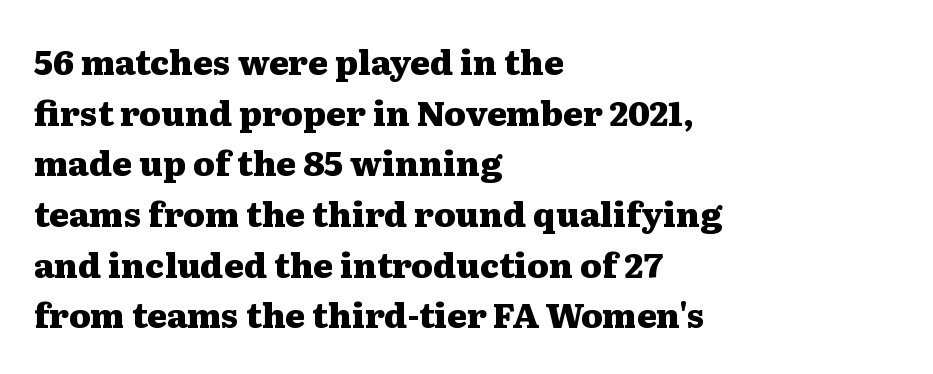
Think of a printed novel: that variable character pitch is what you see here. Ordinary non-slanted type is in use. The characters look thick and weighty, a clear bold. The letterforms sit shoulder to shoulder at normal distance. Descender tails drop into unmarked territory. These lines are composed in type with serifs.
